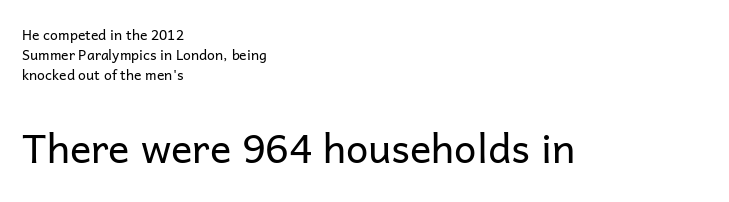
Q: Is the text bold? A: No.
Q: Is the text italic (slanted)? A: No, it is upright.
Q: Is the typeface a serif or a sans-serif typeface? A: Sans-serif.
Q: Is the text underlined? A: No.
Q: How is the paragraph aligned? A: Left-aligned.
Q: Is the spacing between letters normal or unusually wide? A: Normal.
Q: Is the spacing between lines tight, normal or loose? A: Normal.
Q: Which block of text is set in a larger size, the first (top) or the second (bottom)? A: The second (bottom) one.
Q: Width (condensed, normal, or wide)? A: Normal.
Q: Stroke contrast? A: Low.
Q: x-height? A: Medium.
Q: Monospaced? A: No.
